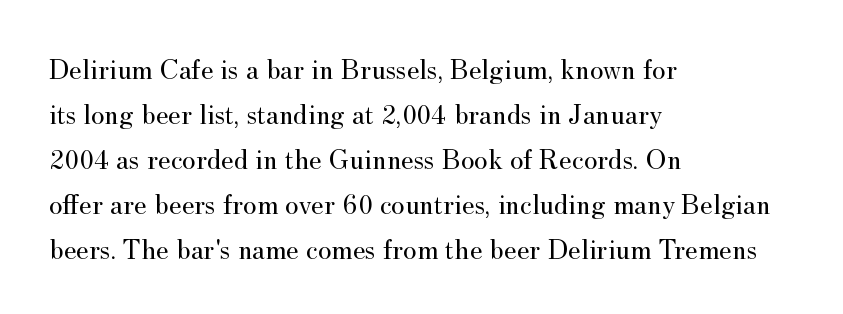
Q: Is the text bold? A: No.
Q: Is the text italic (slanted)? A: No, it is upright.
Q: Is the typeface a serif or a sans-serif typeface? A: Serif.
Q: Is the text underlined? A: No.
Q: How is the paragraph aligned? A: Left-aligned.
Q: Is the spacing between letters normal or unusually wide? A: Normal.
Q: Is the spacing between lines tight, normal or loose? A: Normal.
Q: Width (condensed, normal, or wide)? A: Normal.
Q: Stroke contrast? A: Medium.
Q: x-height? A: Small.
Q: Monospaced? A: No.
